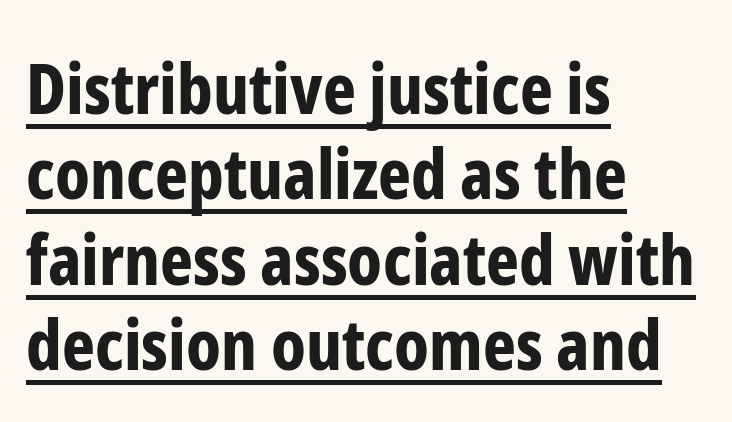
Q: Is the text bold? A: Yes.
Q: Is the text italic (slanted)? A: No, it is upright.
Q: Is the typeface a serif or a sans-serif typeface? A: Sans-serif.
Q: Is the text underlined? A: Yes.
Q: How is the paragraph aligned? A: Left-aligned.
Q: Is the spacing between letters normal or unusually wide? A: Normal.
Q: Width (condensed, normal, or wide)? A: Condensed.
Q: Stroke contrast? A: Low.
Q: x-height? A: Medium.
Q: Monospaced? A: No.
